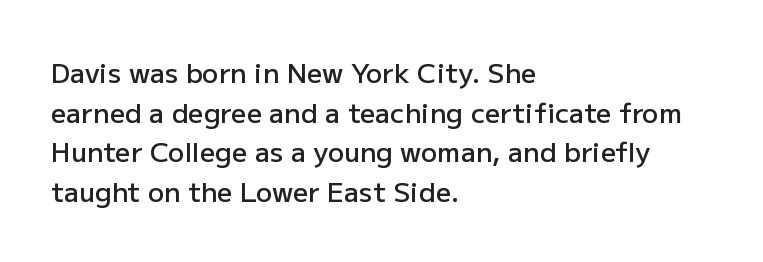
{"italic": "no", "bold": "semi", "underline": "no", "align": "left", "line_spacing": "normal", "line_spacing_ratio": 1.47, "letter_spacing": "normal", "letter_spacing_em": 0.0, "glyph_px": 27}
